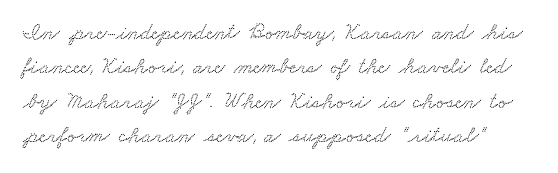
Q: Is the text underlined? A: No.
Q: Is the spacing between letters normal or unusually wide? A: Normal.
Q: Is the spacing between lines tight, normal or loose? A: Normal.
